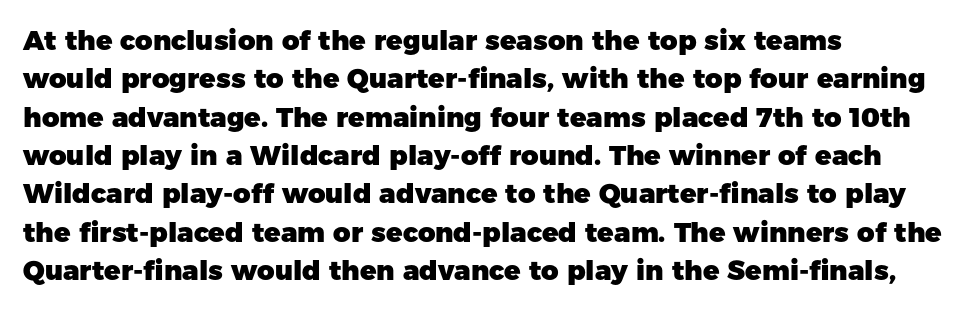
The image shows 27 px bold type, upright; set left-aligned, normal line spacing (1.42x), normal letter spacing, not underlined.
